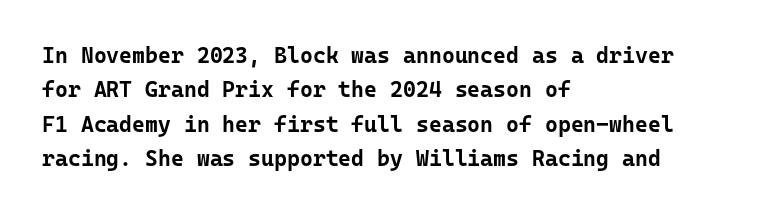
Q: Is the text bold? A: Yes.
Q: Is the text italic (slanted)? A: No, it is upright.
Q: Is the text underlined? A: No.
Q: How is the paragraph aligned? A: Left-aligned.
Q: Is the spacing between letters normal or unusually wide? A: Normal.
Q: Is the spacing between lines tight, normal or loose? A: Normal.
